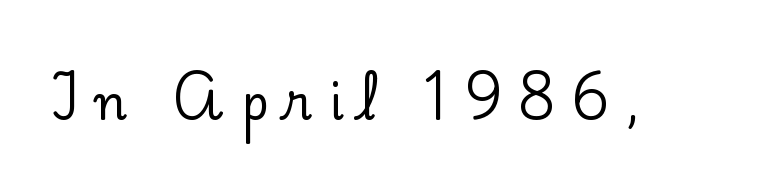
{"serif": "yes", "italic": "no", "width": "normal", "stroke_contrast": "low", "x_height": "small", "monospaced": "no", "underline": "no", "letter_spacing": "wide", "letter_spacing_em": 0.35, "glyph_px": 47}
